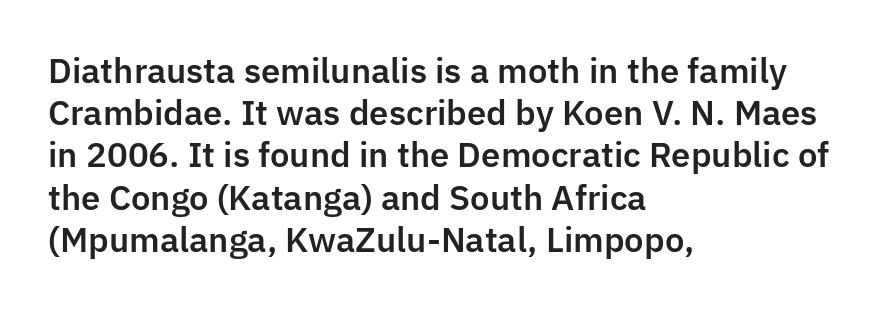
Successive baselines arrive at the customary interval. Nothing unusual about the tracking: characters are spaced as the font intends. The rendering anchors every line to the left-hand side. Does the type have serifs? No, each stem ends abruptly. You can tell it's not italic because the verticals are truly vertical. Lines of text with bare space underneath.
